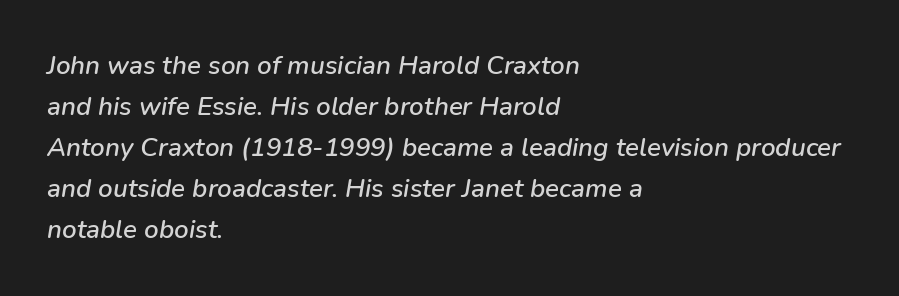
Q: Is the text italic (slanted)? A: Yes, it leans right by about 9 degrees.
Q: Is the text underlined? A: No.
Q: How is the paragraph aligned? A: Left-aligned.
Q: Is the spacing between letters normal or unusually wide? A: Normal.
Q: Is the spacing between lines tight, normal or loose? A: Normal.
